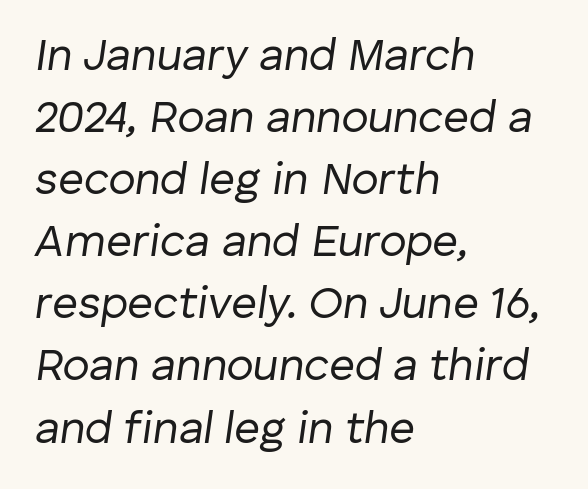
The image shows 45 px regular-weight type, italic (leaning right); set left-aligned, normal line spacing (1.38x), normal letter spacing, not underlined; low stroke contrast and a medium x-height.
